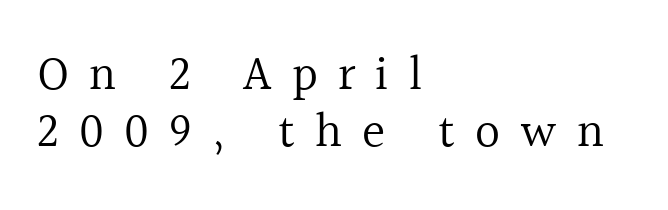
The image shows 49 px regular-weight serif type, upright; set left-aligned, line spacing 1.17x, unusually wide letter spacing (+0.41 em), not underlined; a medium x-height.
